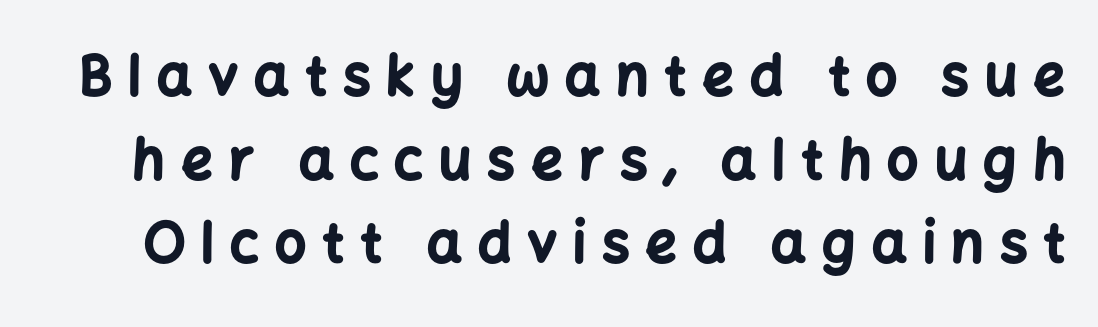
The image shows 55 px bold sans-serif type, upright; set normal line spacing (1.52x), unusually wide letter spacing (+0.29 em), not underlined; low stroke contrast and a medium x-height.
